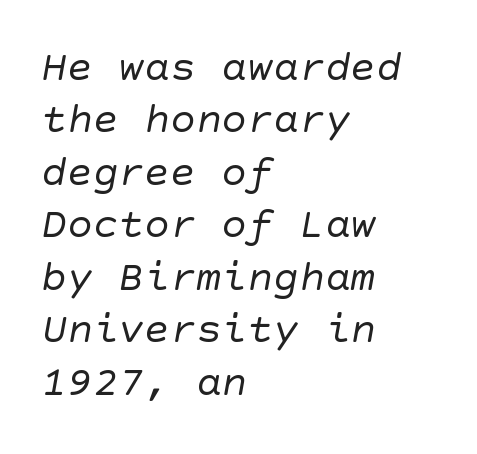
{"serif": "no", "bold": "no", "weight": "regular", "width": "normal", "stroke_contrast": "low", "x_height": "large", "underline": "no", "align": "left", "line_spacing_ratio": 1.22, "letter_spacing": "normal", "letter_spacing_em": 0.0, "glyph_px": 43}
